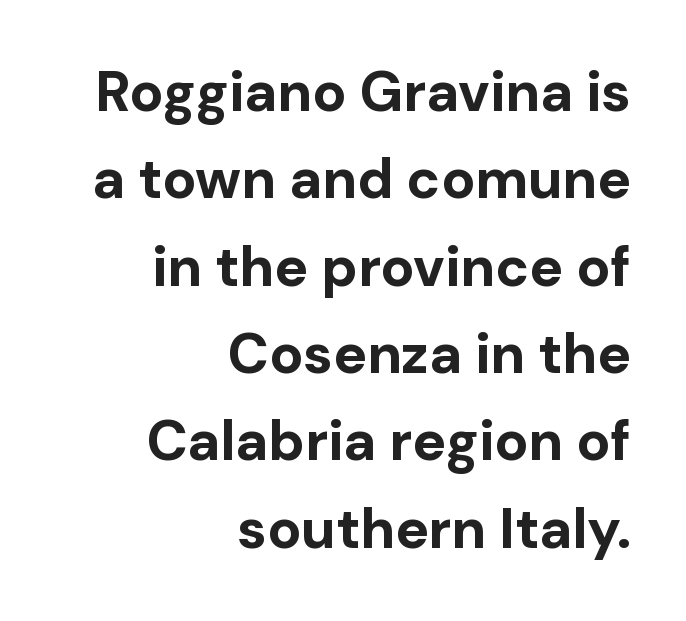
Q: Is the text bold? A: Yes.
Q: Is the text italic (slanted)? A: No, it is upright.
Q: Is the typeface a serif or a sans-serif typeface? A: Sans-serif.
Q: Is the text underlined? A: No.
Q: How is the paragraph aligned? A: Right-aligned.
Q: Is the spacing between letters normal or unusually wide? A: Normal.
Q: Is the spacing between lines tight, normal or loose? A: Normal.
Q: Width (condensed, normal, or wide)? A: Normal.
Q: Stroke contrast? A: Low.
Q: x-height? A: Medium.
Q: Monospaced? A: No.
